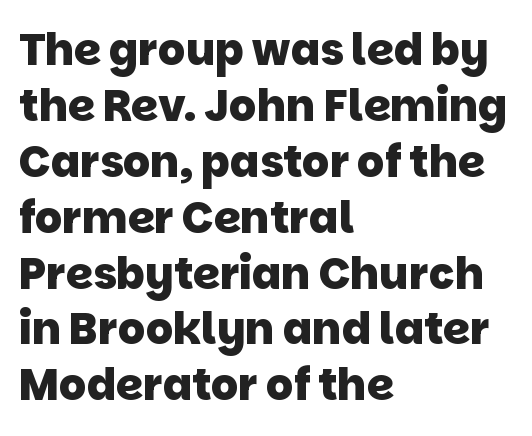
{"serif": "no", "bold": "yes", "weight": "heavy", "width": "normal", "stroke_contrast": "low", "x_height": "large", "monospaced": "no", "underline": "no", "align": "left", "line_spacing": "normal", "line_spacing_ratio": 1.3, "letter_spacing": "normal", "letter_spacing_em": 0.0, "glyph_px": 43}
